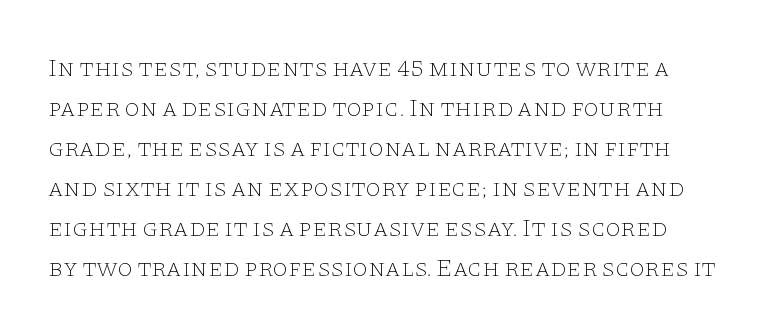
Q: Is the text bold? A: No.
Q: Is the text italic (slanted)? A: No, it is upright.
Q: Is the text underlined? A: No.
Q: Is the spacing between letters normal or unusually wide? A: Normal.
Q: Is the spacing between lines tight, normal or loose? A: Normal.
